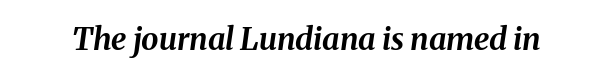
Q: Is the text bold? A: Yes.
Q: Is the text italic (slanted)? A: Yes, it leans right by about 8 degrees.
Q: Is the text underlined? A: No.
Q: Is the spacing between letters normal or unusually wide? A: Normal.
Q: Width (condensed, normal, or wide)? A: Normal.
Q: Stroke contrast? A: Medium.
Q: x-height? A: Medium.
Q: Monospaced? A: No.
